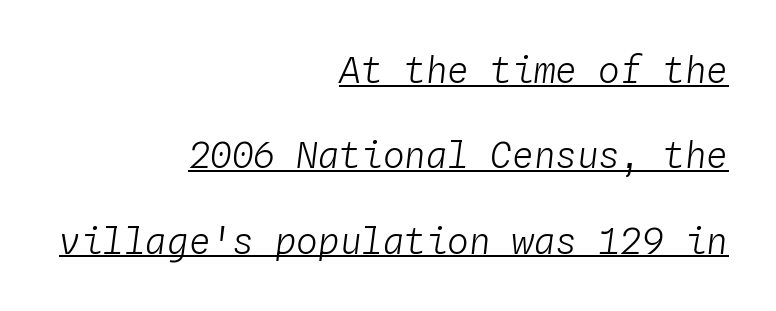
Q: Is the text bold? A: No.
Q: Is the text italic (slanted)? A: Yes, it leans right by about 4 degrees.
Q: Is the text underlined? A: Yes.
Q: How is the paragraph aligned? A: Right-aligned.
Q: Is the spacing between letters normal or unusually wide? A: Normal.
Q: Is the spacing between lines tight, normal or loose? A: Loose.
Q: Width (condensed, normal, or wide)? A: Normal.
Q: Stroke contrast? A: Low.
Q: x-height? A: Medium.
Q: Monospaced? A: Yes.
